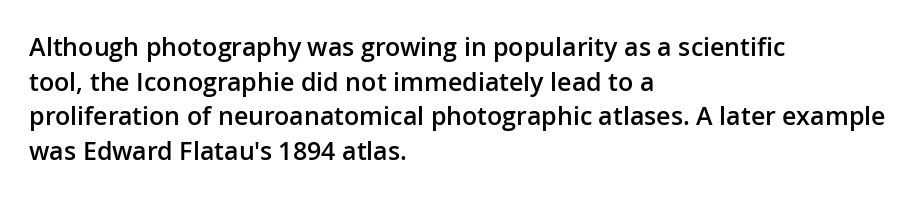
The image shows 25 px text type, upright; set left-aligned, normal line spacing (1.39x), normal letter spacing, not underlined.
